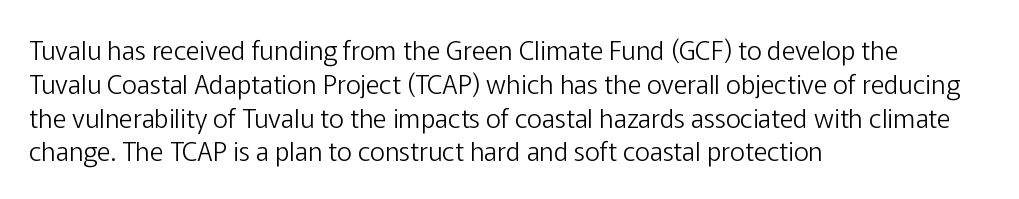
Descenders are the only things crossing below the line. Vertical strokes here are truly vertical. Compared with typical paragraphs, the rows here are spaced about the same. The setting favours the left margin, as ordinary paragraphs usually do.
